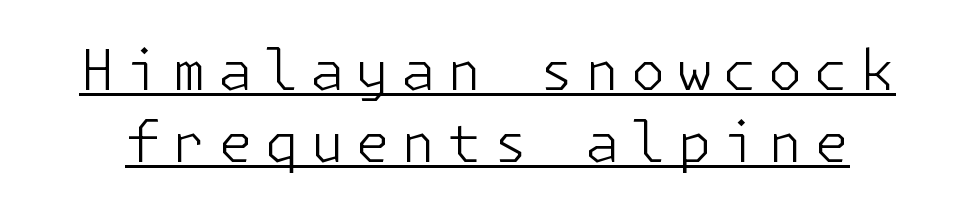
Decoration check: the copy is underlined. Ink coverage per letter is moderate at most. Vertical strokes here are truly vertical. Look at the bottom of the vertical strokes: they stop flat, with no serifs. Summary of vertical rhythm: regular, with standard interline spacing.
